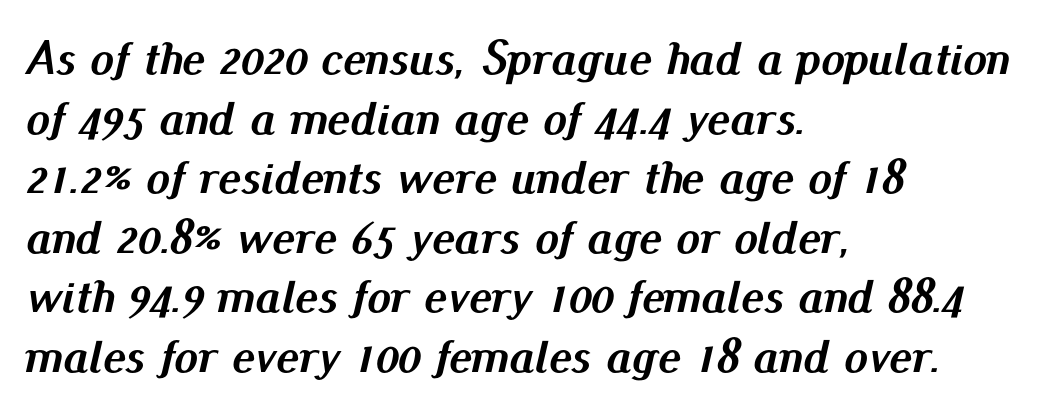
Any mark beneath the type? The region is blank. Notice how the passage keeps a crisp vertical edge on the left only. These lines are rendered in a variable-pitch font. Does the weight exceed regular? Yes, all the way to bold.
